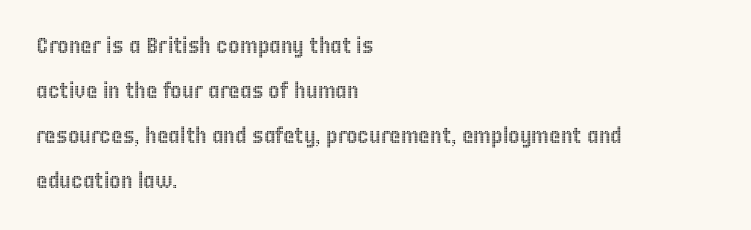
{"italic": "no", "underline": "no", "align": "left", "line_spacing": "loose", "line_spacing_ratio": 2.04, "letter_spacing": "normal", "letter_spacing_em": 0.0, "glyph_px": 22}
